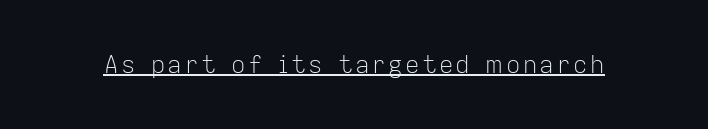
The image shows 24 px text type, upright; set underlined.
